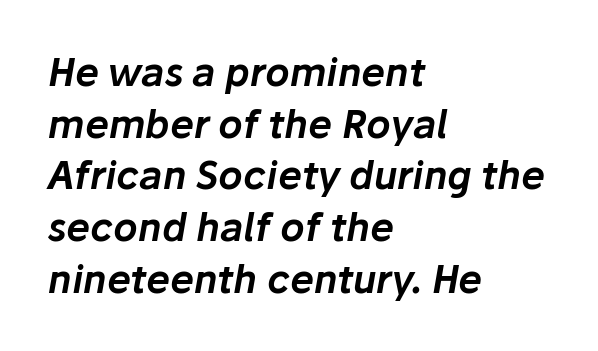
Q: Is the text italic (slanted)? A: Yes, it leans right by about 10 degrees.
Q: Is the text underlined? A: No.
Q: How is the paragraph aligned? A: Left-aligned.
Q: Is the spacing between letters normal or unusually wide? A: Normal.
Q: Is the spacing between lines tight, normal or loose? A: Normal.
Q: Width (condensed, normal, or wide)? A: Normal.
Q: Stroke contrast? A: Low.
Q: x-height? A: Medium.
Q: Monospaced? A: No.
